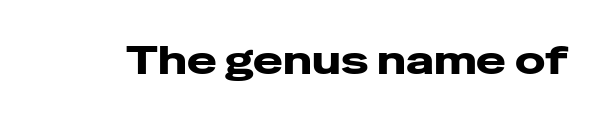
Q: Is the text italic (slanted)? A: No, it is upright.
Q: Is the typeface a serif or a sans-serif typeface? A: Sans-serif.
Q: Is the text underlined? A: No.
Q: Is the spacing between letters normal or unusually wide? A: Normal.
Q: Width (condensed, normal, or wide)? A: Wide.
Q: Stroke contrast? A: Low.
Q: x-height? A: Medium.
Q: Monospaced? A: No.
